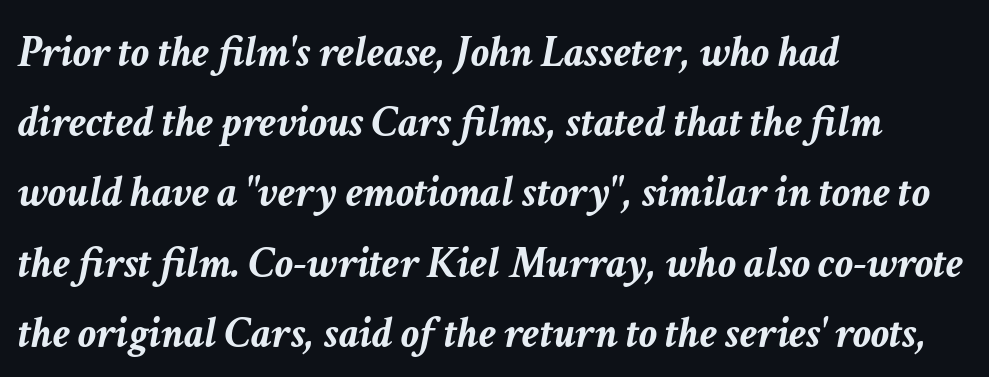
Q: Is the text bold? A: Yes.
Q: Is the text italic (slanted)? A: Yes, it leans right by about 11 degrees.
Q: Is the text underlined? A: No.
Q: How is the paragraph aligned? A: Left-aligned.
Q: Is the spacing between letters normal or unusually wide? A: Normal.
Q: Is the spacing between lines tight, normal or loose? A: Normal.
Q: Width (condensed, normal, or wide)? A: Normal.
Q: Stroke contrast? A: Low.
Q: x-height? A: Medium.
Q: Monospaced? A: No.
